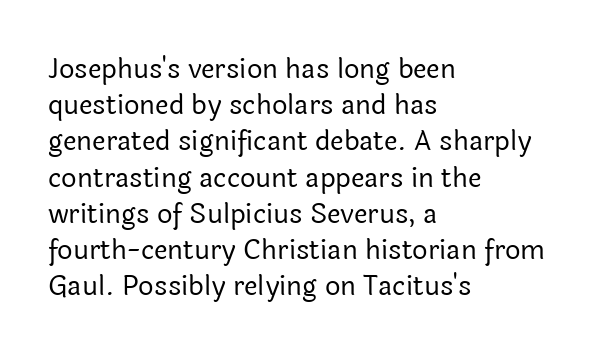
{"italic": "no", "bold": "no", "underline": "no", "align": "left", "line_spacing": "normal", "line_spacing_ratio": 1.34, "letter_spacing": "normal", "letter_spacing_em": 0.0, "glyph_px": 27}
